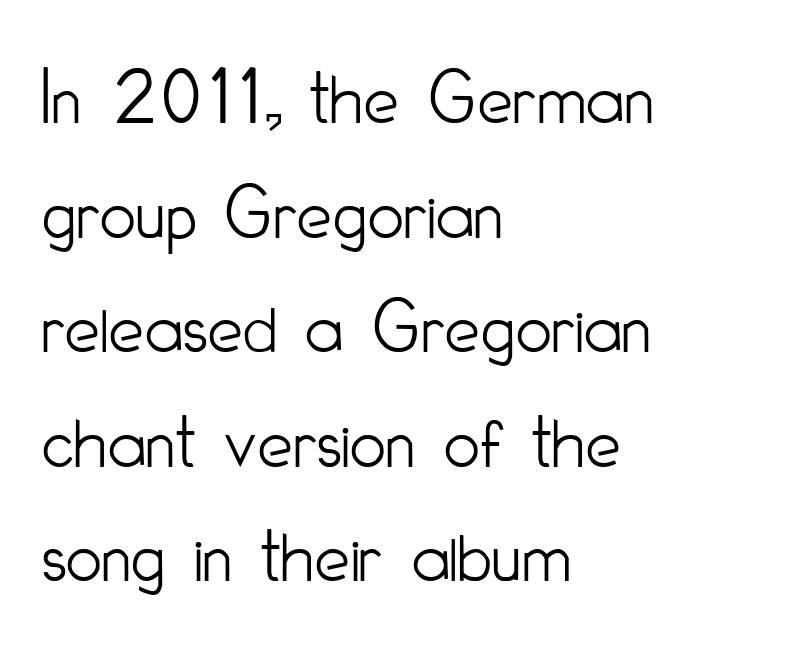
Q: Is the text bold? A: No.
Q: Is the text italic (slanted)? A: No, it is upright.
Q: Is the typeface a serif or a sans-serif typeface? A: Sans-serif.
Q: Is the text underlined? A: No.
Q: How is the paragraph aligned? A: Left-aligned.
Q: Is the spacing between letters normal or unusually wide? A: Normal.
Q: Is the spacing between lines tight, normal or loose? A: Normal.
Q: Width (condensed, normal, or wide)? A: Condensed.
Q: Stroke contrast? A: Low.
Q: x-height? A: Small.
Q: Monospaced? A: No.
